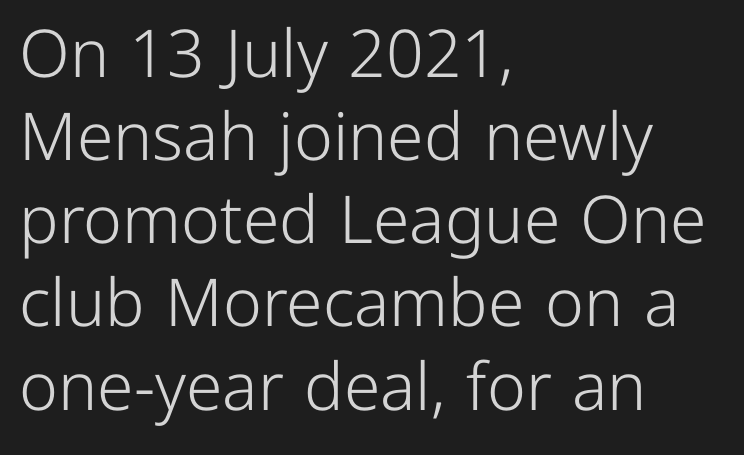
Default kerning and tracking; the words read as compact shapes. Caption: face not bold, strokes unweighted. Proportional: the letters do not fall into vertical columns. Regular leading. Left-aligned paragraph, ragged on the right. The passage shown is not underscored anywhere.
